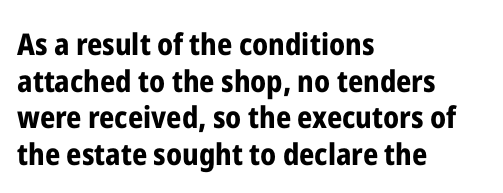
The image shows 30 px bold, condensed sans-serif type, upright; set left-aligned, line spacing 1.22x, normal letter spacing, not underlined; low stroke contrast and a medium x-height.
